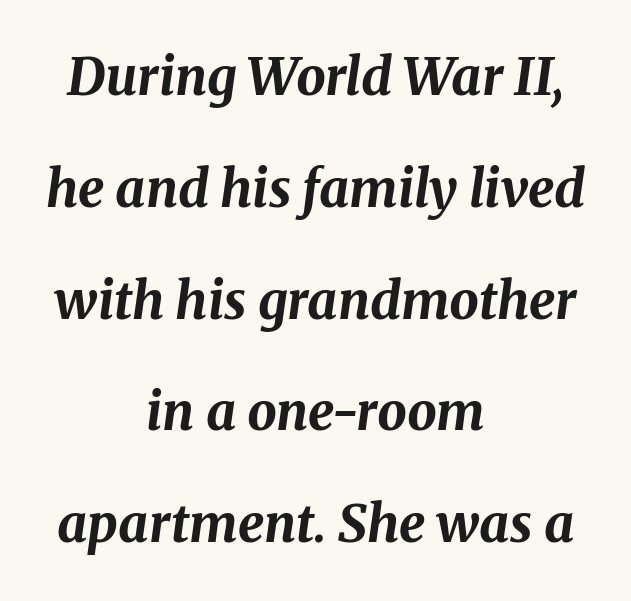
The image shows 52 px bold type, italic (leaning right); set centered, loose line spacing (2.15x), normal letter spacing, not underlined; medium stroke contrast and a medium x-height.
